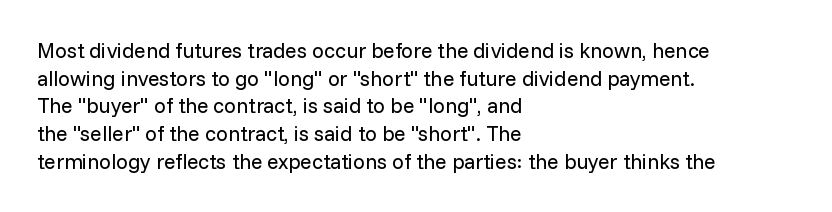
The image shows 21 px text type, upright; set left-aligned, normal line spacing (1.32x), normal letter spacing, not underlined.
